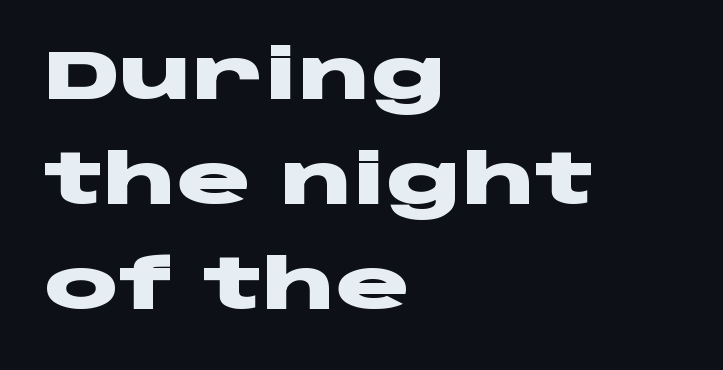
Characters remain perfectly vertical along every line. Reading down the block, your eye returns to a fixed left position each line. These words are printed bold, with thick strokes throughout. Think of a printed novel: that variable character pitch is what you see here.
